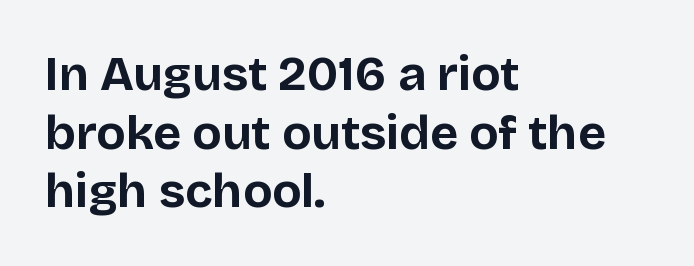
These lines are rendered in a variable-pitch font. Each word holds together tightly as a unit, with standard inter-letter gaps. Unmarked baselines from the first word to the last. These lines carry a lot of weight — the face is fully bold. The glyphs in this specimen are sans serif. Vertical strokes here are truly vertical.
